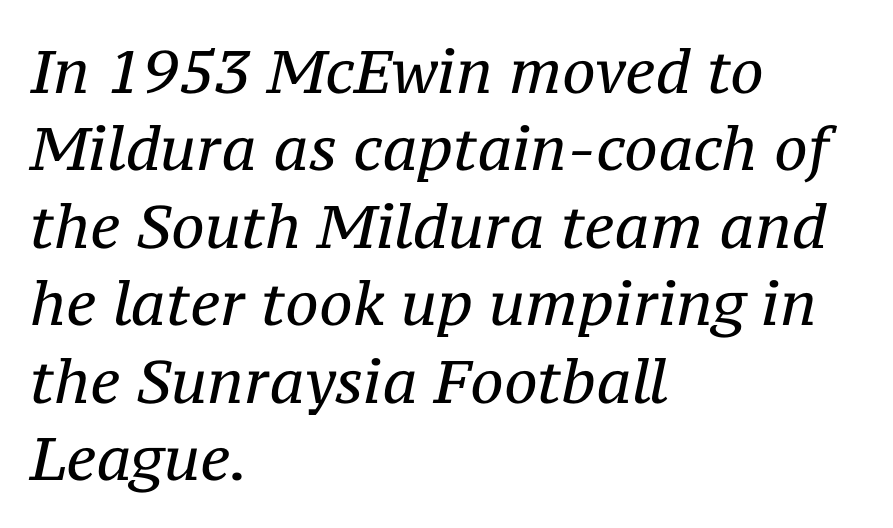
The rendering keeps characters at their native spacing. Counters stay open thanks to moderate or lighter strokes. Rendered with sloped, italic letterforms. Rows of type keep a routine distance in the vertical direction. Beneath every word, the page is bare. Where is the straight margin? On the left.
